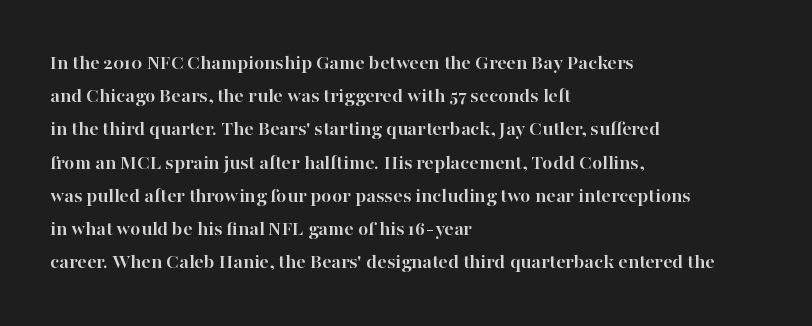
{"italic": "no", "bold": "yes", "underline": "no", "align": "left", "line_spacing": "normal", "line_spacing_ratio": 1.58, "letter_spacing": "normal", "letter_spacing_em": 0.0, "glyph_px": 21}
